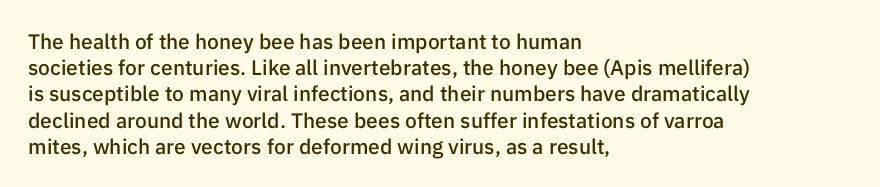
Q: Is the text bold? A: Semi-bold.
Q: Is the text italic (slanted)? A: No, it is upright.
Q: Is the text underlined? A: No.
Q: How is the paragraph aligned? A: Left-aligned.
Q: Is the spacing between letters normal or unusually wide? A: Normal.
Q: Is the spacing between lines tight, normal or loose? A: Normal.
